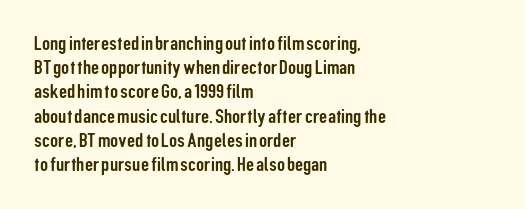
If you drew a line through each stem, it would be perfectly vertical. The line texture is even and compact thanks to regular tracking. Which margin do the lines hug? The left one — the right edge is uneven. Letters rest on an invisible, unmarked baseline.
